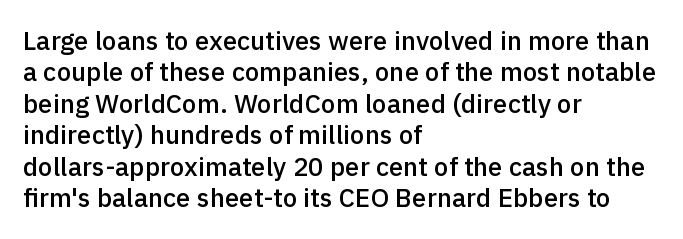
{"italic": "no", "bold": "semi", "underline": "no", "align": "left", "line_spacing_ratio": 1.21, "letter_spacing": "normal", "letter_spacing_em": 0.0, "glyph_px": 26}
